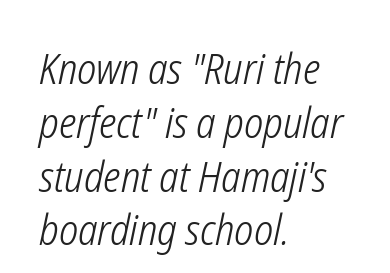
Q: Is the text bold? A: No.
Q: Is the text italic (slanted)? A: Yes, it leans right by about 12 degrees.
Q: Is the text underlined? A: No.
Q: How is the paragraph aligned? A: Left-aligned.
Q: Is the spacing between letters normal or unusually wide? A: Normal.
Q: Is the spacing between lines tight, normal or loose? A: Normal.
Q: Width (condensed, normal, or wide)? A: Condensed.
Q: Stroke contrast? A: Low.
Q: x-height? A: Medium.
Q: Monospaced? A: No.
